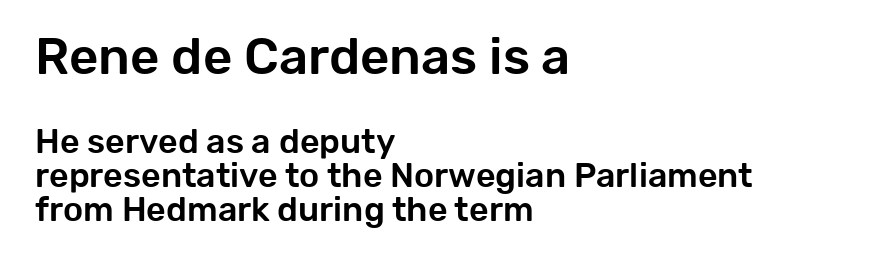
The image shows 51 px sans-serif type, upright; set left-aligned, tight line spacing (1.0x), normal letter spacing, not underlined; the first (top) block is 1.5x larger; low stroke contrast and a medium x-height.
